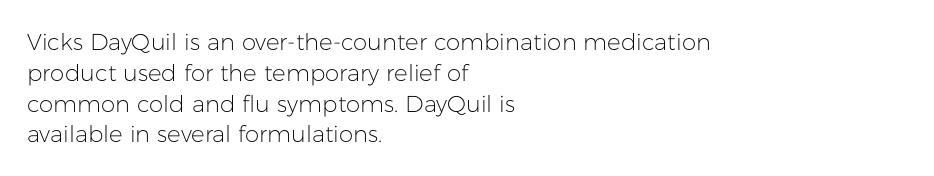
{"italic": "no", "bold": "no", "underline": "no", "align": "left", "line_spacing": "normal", "line_spacing_ratio": 1.34, "letter_spacing": "normal", "letter_spacing_em": 0.0, "glyph_px": 23}
